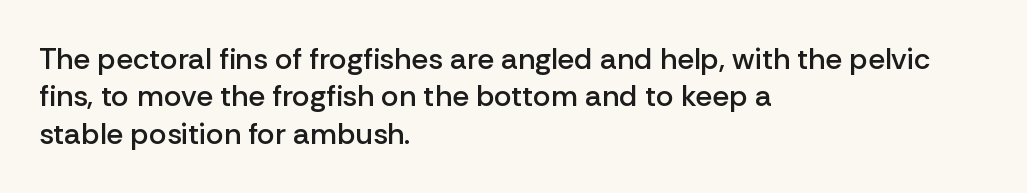
{"serif": "no", "italic": "no", "bold": "semi", "weight": "semibold", "width": "normal", "stroke_contrast": "low", "x_height": "medium", "monospaced": "no", "underline": "no", "align": "left", "line_spacing": "normal", "line_spacing_ratio": 1.25, "letter_spacing": "normal", "letter_spacing_em": 0.0, "glyph_px": 30}
